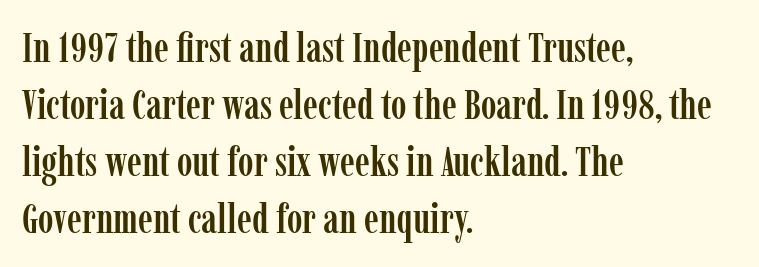
{"serif": "yes", "italic": "no", "width": "condensed", "stroke_contrast": "low", "x_height": "medium", "monospaced": "no", "underline": "no", "align": "left", "line_spacing": "normal", "line_spacing_ratio": 1.36, "letter_spacing": "normal", "letter_spacing_em": 0.0, "glyph_px": 42}
